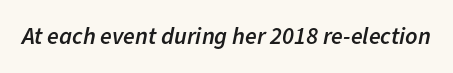
This sample uses plain, unmodified letter spacing. If you drew a line through each stem, it would be angled. The passage shown is semibold, sitting just below true bold. The zone under the glyphs is completely vacant.
